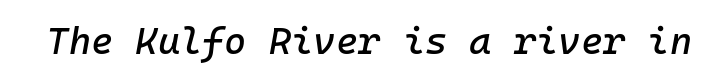
The image shows 38 px text type, italic (leaning right); set normal letter spacing, not underlined; low stroke contrast and a medium x-height.
